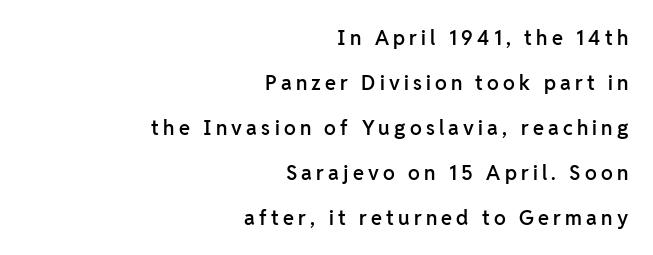
Leading: increased. The tracking jumps out immediately: characters are airy and widely separated. I'd describe the lettering as semibold — firm but not a full bold. Quick note: underline off. Horizontally, the lines are justified to the trailing edge only. This is roman type, the default non-slanted kind.
